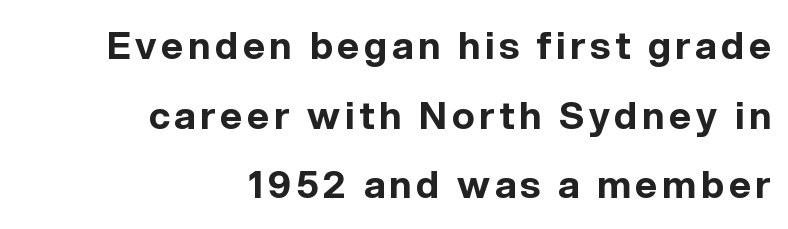
Spacing verdict: proportional, widths tailored to each character. The letters carry no serifs — their stems end cleanly without finishing strokes. Set as a true bold cut, around the 700 mark. In CSS terms this would be text-align: right. Characters remain perfectly vertical along every line.
